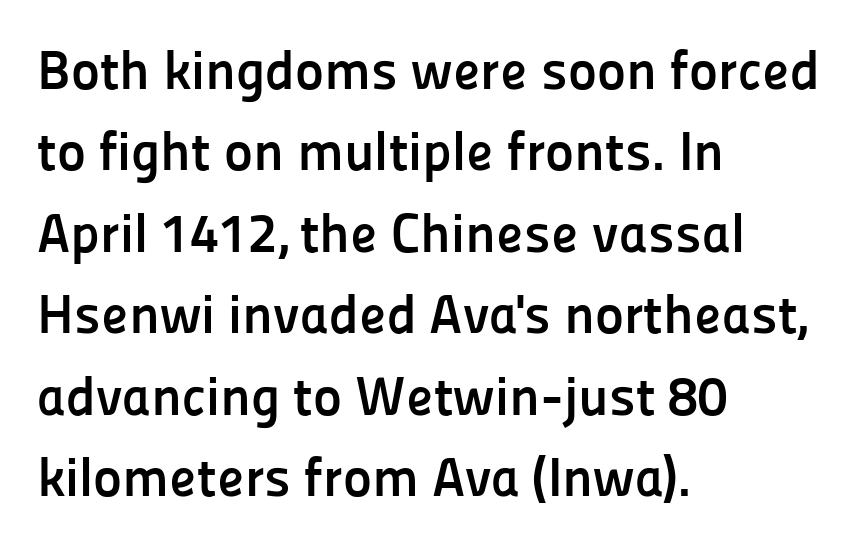
The image shows 55 px semibold sans-serif type, upright; set left-aligned, normal line spacing (1.48x), normal letter spacing, not underlined; low stroke contrast and a medium x-height.
